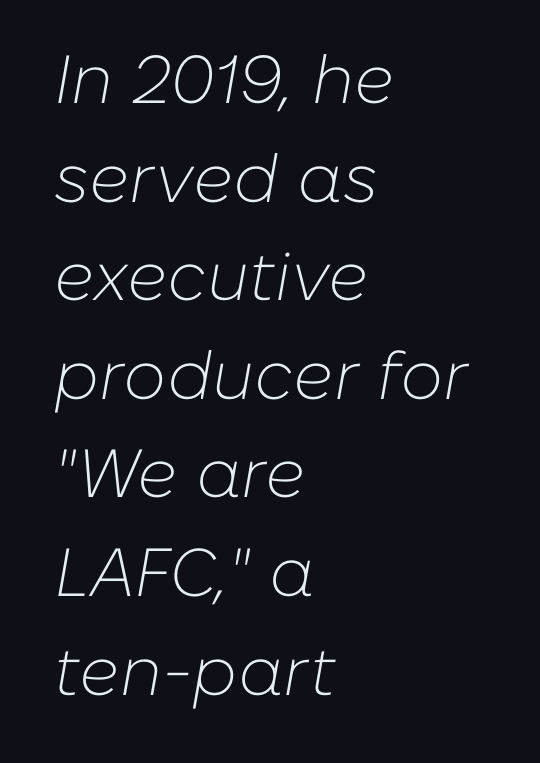
Q: Is the text bold? A: No.
Q: Is the text italic (slanted)? A: Yes, it leans right by about 10 degrees.
Q: Is the text underlined? A: No.
Q: How is the paragraph aligned? A: Left-aligned.
Q: Is the spacing between letters normal or unusually wide? A: Normal.
Q: Is the spacing between lines tight, normal or loose? A: Normal.
Q: Width (condensed, normal, or wide)? A: Normal.
Q: Stroke contrast? A: Low.
Q: x-height? A: Medium.
Q: Monospaced? A: No.
